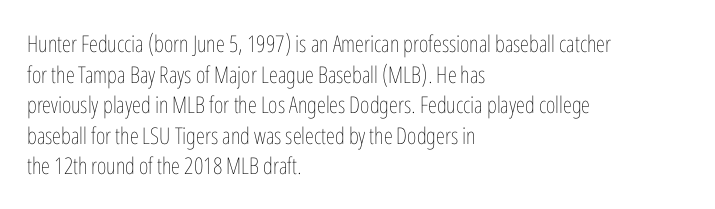
{"italic": "no", "bold": "no", "underline": "no", "align": "left", "line_spacing": "normal", "line_spacing_ratio": 1.33, "letter_spacing": "normal", "letter_spacing_em": 0.0, "glyph_px": 23}
